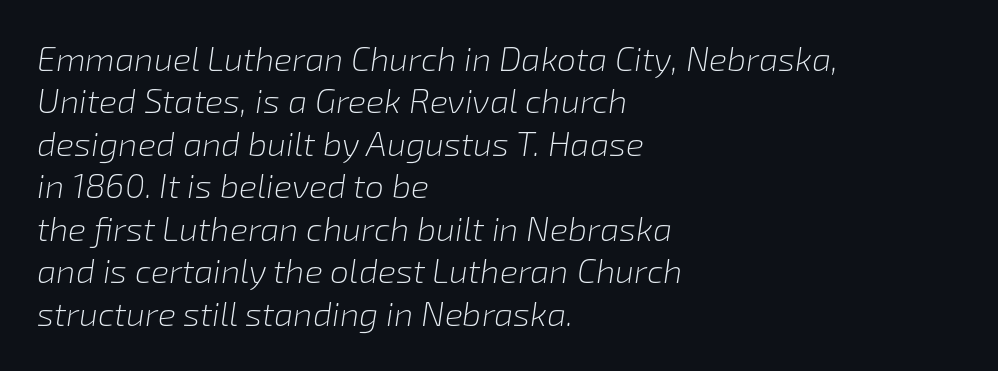
Q: Is the text bold? A: No.
Q: Is the text italic (slanted)? A: Yes, it leans right by about 8 degrees.
Q: Is the text underlined? A: No.
Q: How is the paragraph aligned? A: Left-aligned.
Q: Is the spacing between letters normal or unusually wide? A: Normal.
Q: Is the spacing between lines tight, normal or loose? A: Normal.
Q: Width (condensed, normal, or wide)? A: Normal.
Q: Stroke contrast? A: Low.
Q: x-height? A: Medium.
Q: Monospaced? A: No.
